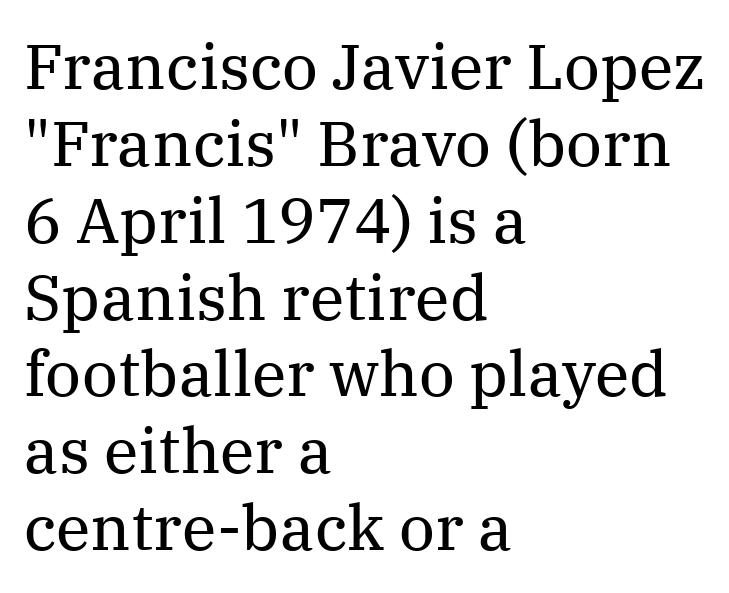
{"serif": "yes", "italic": "no", "bold": "no", "weight": "regular", "width": "normal", "stroke_contrast": "medium", "x_height": "medium", "monospaced": "no", "underline": "no", "align": "left", "line_spacing_ratio": 1.22, "letter_spacing": "normal", "letter_spacing_em": 0.0, "glyph_px": 63}
